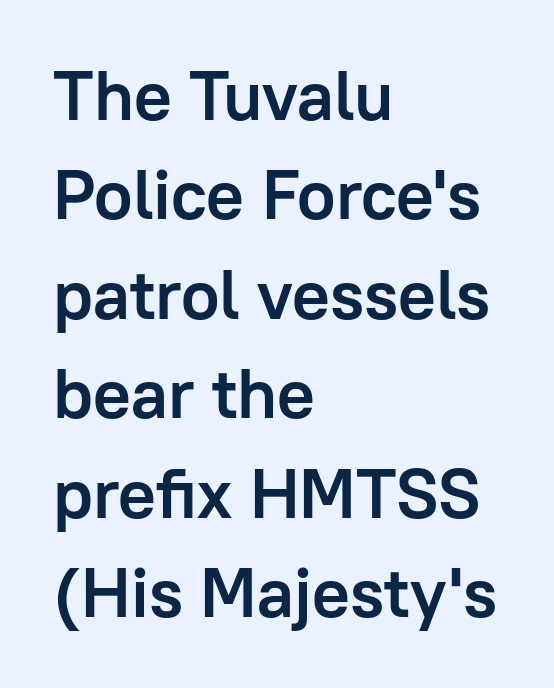
Q: Is the text bold? A: Yes.
Q: Is the text italic (slanted)? A: No, it is upright.
Q: Is the typeface a serif or a sans-serif typeface? A: Sans-serif.
Q: Is the text underlined? A: No.
Q: How is the paragraph aligned? A: Left-aligned.
Q: Is the spacing between letters normal or unusually wide? A: Normal.
Q: Is the spacing between lines tight, normal or loose? A: Normal.
Q: Width (condensed, normal, or wide)? A: Normal.
Q: Stroke contrast? A: Low.
Q: x-height? A: Medium.
Q: Monospaced? A: No.
